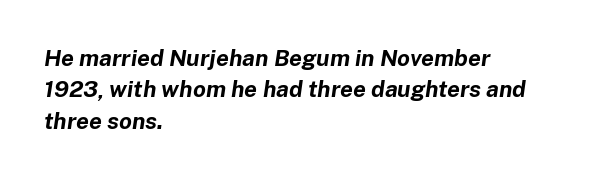
A normal amount of white space separates one row of letters from the next. Designer's note — italics engaged. How heavy is the stroke? Heavy — this is a bold. Compared with typical body copy, the letter spacing here is the same.
